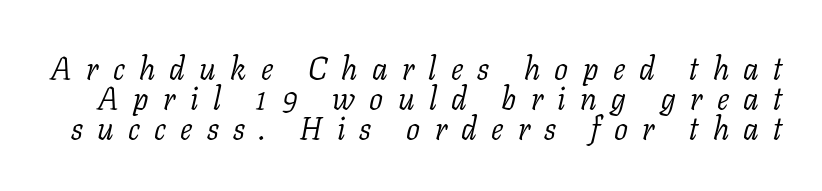
The image shows 31 px light serif type, italic (leaning right); set tight line spacing (0.97x), unusually wide letter spacing (+0.46 em), not underlined; low stroke contrast and a medium x-height.
